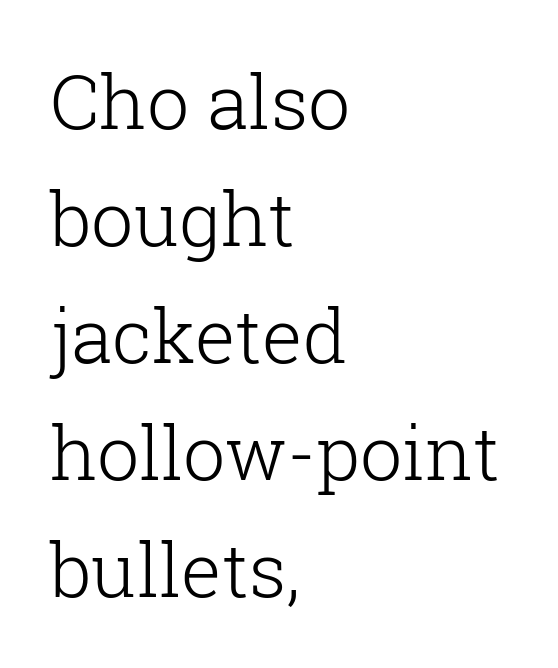
All the whitespace from short lines collects on the right. These lines are rendered in a variable-pitch font. Weight: not bold — regular or lighter. A typesetter would call this zero additional tracking. The lines sit at an ordinary, default distance from one another. Has an underline been added? It has not.
